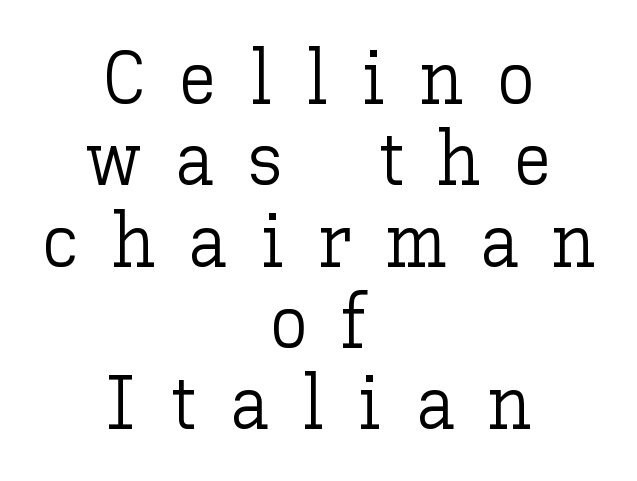
{"italic": "no", "bold": "no", "weight": "light", "width": "normal", "stroke_contrast": "low", "x_height": "medium", "monospaced": "no", "underline": "no", "align": "center", "line_spacing": "tight", "line_spacing_ratio": 1.07, "letter_spacing": "wide", "letter_spacing_em": 0.44, "glyph_px": 76}
